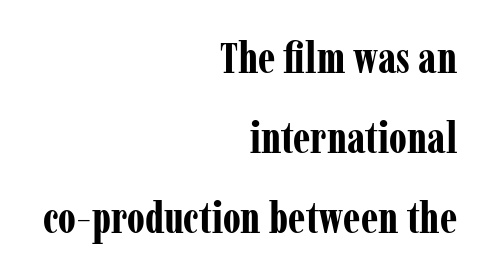
What weight is shown? A full bold with thick strokes. The face used here is proportionally spaced, like ordinary book or web type. Posture: vertical. The passage shown is not underscored anywhere. If you drew a ruler down the right edge, every line would touch it.
